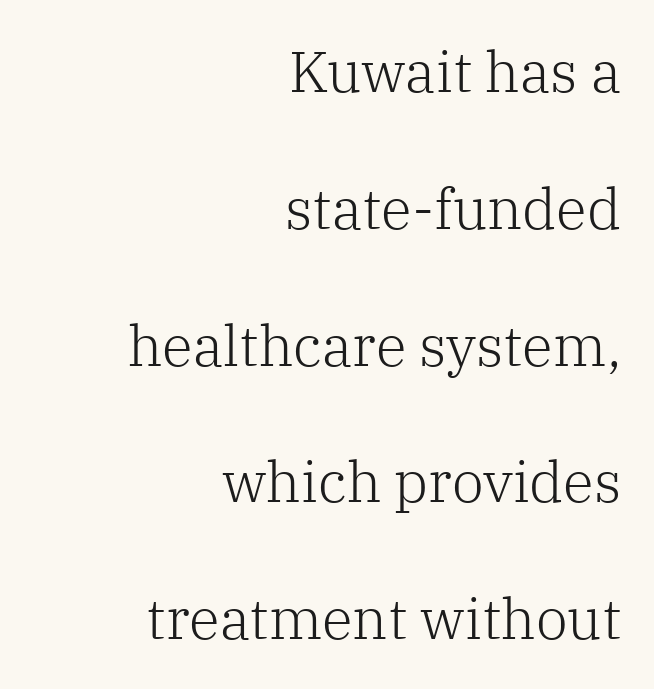
{"serif": "yes", "italic": "no", "bold": "no", "weight": "light", "width": "normal", "stroke_contrast": "low", "x_height": "medium", "monospaced": "no", "underline": "no", "align": "right", "line_spacing": "loose", "line_spacing_ratio": 2.4, "letter_spacing": "normal", "letter_spacing_em": 0.0, "glyph_px": 57}
